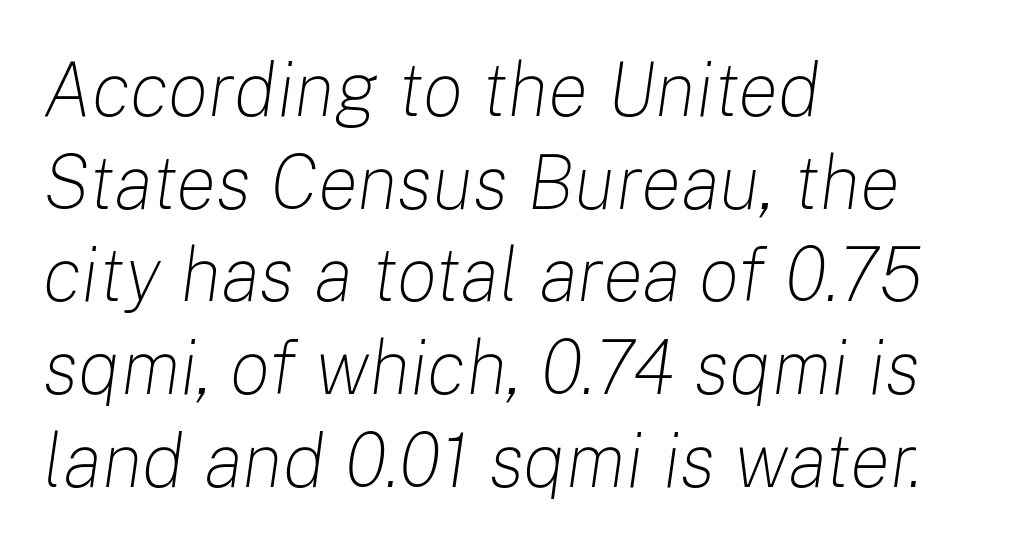
Do the characters align in a grid? No, the font is proportional. Descenders are the only things crossing below the line. Is this a heavy cut? Hardly; it is regular or lighter. An italicized treatment has been applied to the whole sample. These lines keep a tight, regular rhythm from letter to letter.
